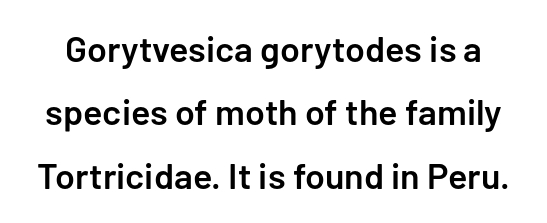
Q: Is the text bold? A: Semi-bold.
Q: Is the text italic (slanted)? A: No, it is upright.
Q: Is the typeface a serif or a sans-serif typeface? A: Sans-serif.
Q: Is the text underlined? A: No.
Q: Is the spacing between letters normal or unusually wide? A: Normal.
Q: Width (condensed, normal, or wide)? A: Normal.
Q: Stroke contrast? A: Low.
Q: x-height? A: Medium.
Q: Monospaced? A: No.
